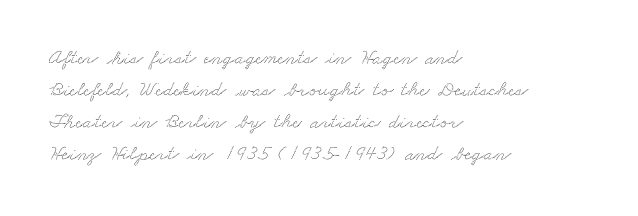
Q: Is the text underlined? A: No.
Q: How is the paragraph aligned? A: Left-aligned.
Q: Is the spacing between letters normal or unusually wide? A: Normal.
Q: Is the spacing between lines tight, normal or loose? A: Normal.
